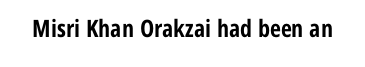
What stands out about the letter spacing? Nothing — it is the standard amount. Upright lettering throughout. Bold? Absolutely — the strokes are thick and heavy. The glyphs are unaccompanied by any horizontal stroke below them.
